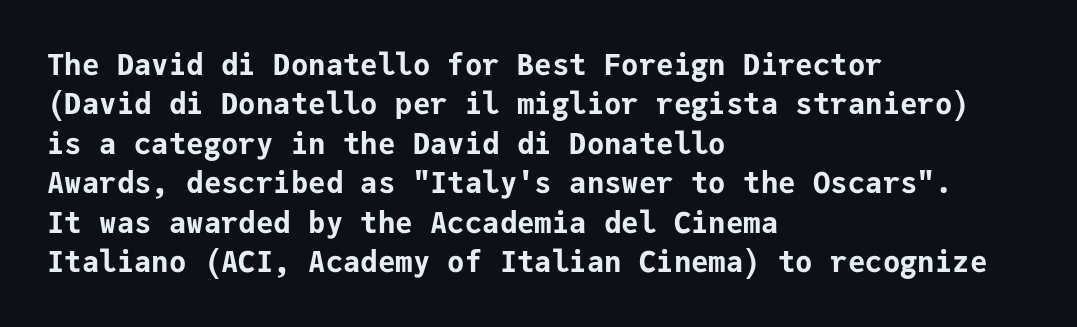
Q: Is the text bold? A: Yes.
Q: Is the text italic (slanted)? A: No, it is upright.
Q: Is the typeface a serif or a sans-serif typeface? A: Sans-serif.
Q: Is the text underlined? A: No.
Q: How is the paragraph aligned? A: Left-aligned.
Q: Is the spacing between letters normal or unusually wide? A: Normal.
Q: Is the spacing between lines tight, normal or loose? A: Normal.
Q: Width (condensed, normal, or wide)? A: Normal.
Q: Stroke contrast? A: Low.
Q: x-height? A: Medium.
Q: Monospaced? A: Yes.
